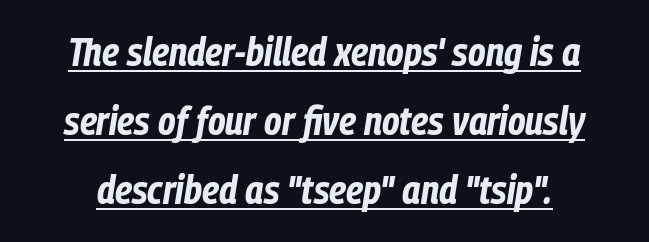
Q: Is the text bold? A: Yes.
Q: Is the text italic (slanted)? A: Yes, it leans right by about 9 degrees.
Q: Is the text underlined? A: Yes.
Q: Is the spacing between letters normal or unusually wide? A: Normal.
Q: Width (condensed, normal, or wide)? A: Condensed.
Q: Stroke contrast? A: Low.
Q: x-height? A: Medium.
Q: Monospaced? A: No.
